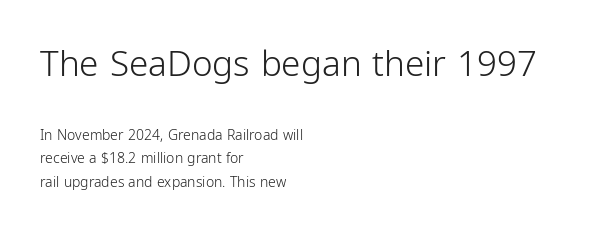
The image shows 35 px light, condensed sans-serif type, upright; set left-aligned, normal line spacing (1.66x), normal letter spacing, not underlined; the first (top) block is 2.5x larger; low stroke contrast and a medium x-height.
